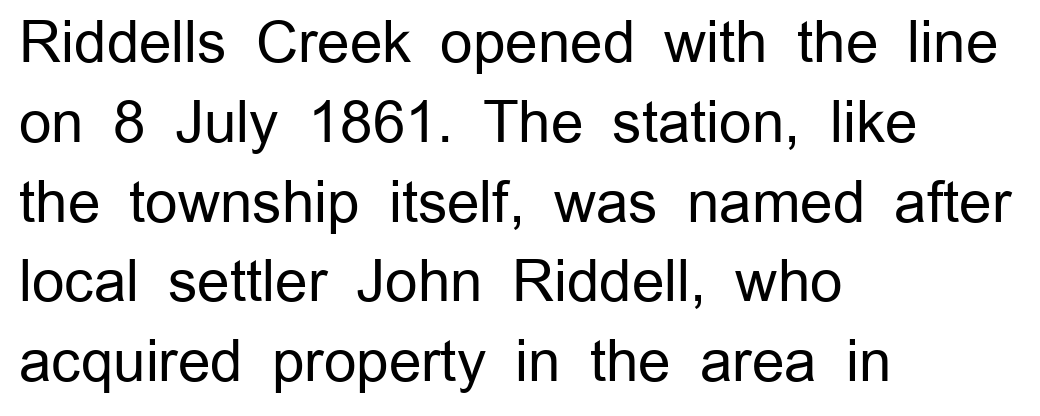
{"serif": "no", "italic": "no", "bold": "no", "weight": "regular", "width": "normal", "stroke_contrast": "low", "x_height": "medium", "monospaced": "no", "underline": "no", "align": "left", "line_spacing": "normal", "line_spacing_ratio": 1.4, "letter_spacing": "normal", "letter_spacing_em": 0.0, "glyph_px": 57}
